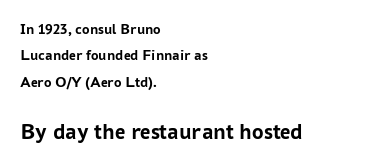
Compared with a centered layout, this one pins lines to the left instead. Designer's note — italics off, roman on. Look at the glyph heights: the lower group is clearly the bigger setting. Look at the stroke-to-counter ratio: heavy, a bold. Glyph-to-glyph distance matches everyday printed text. Only glyphs here, with clear space below each row.
